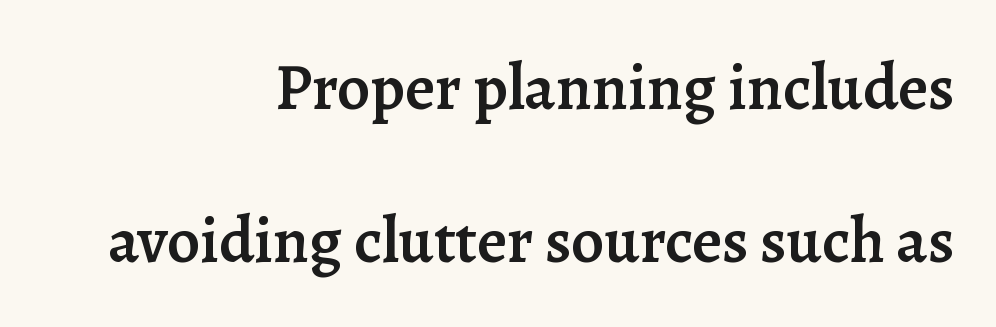
{"serif": "yes", "italic": "no", "bold": "semi", "weight": "semibold", "width": "normal", "stroke_contrast": "low", "x_height": "medium", "monospaced": "no", "underline": "no", "align": "right", "line_spacing": "loose", "line_spacing_ratio": 2.35, "letter_spacing": "normal", "letter_spacing_em": 0.0, "glyph_px": 65}
